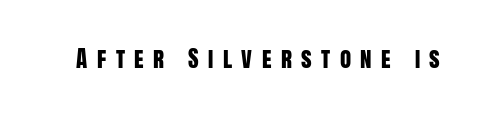
{"italic": "no", "underline": "no", "letter_spacing": "wide", "letter_spacing_em": 0.41, "glyph_px": 23}
